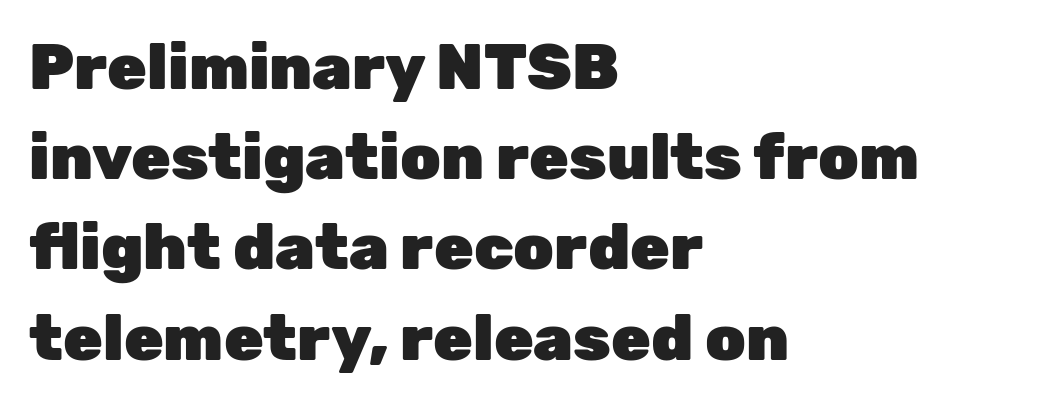
{"serif": "no", "italic": "no", "bold": "yes", "weight": "heavy", "width": "normal", "stroke_contrast": "low", "x_height": "medium", "monospaced": "no", "underline": "no", "align": "left", "line_spacing": "normal", "line_spacing_ratio": 1.41, "letter_spacing": "normal", "letter_spacing_em": 0.0, "glyph_px": 64}
